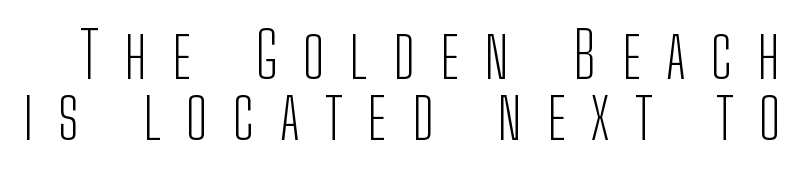
Q: Is the text bold? A: No.
Q: Is the text italic (slanted)? A: No, it is upright.
Q: Is the typeface a serif or a sans-serif typeface? A: Sans-serif.
Q: Is the text underlined? A: No.
Q: Is the spacing between letters normal or unusually wide? A: Unusually wide.
Q: Is the spacing between lines tight, normal or loose? A: Tight.
Q: Width (condensed, normal, or wide)? A: Condensed.
Q: Stroke contrast? A: Low.
Q: x-height? A: Medium.
Q: Monospaced? A: No.
